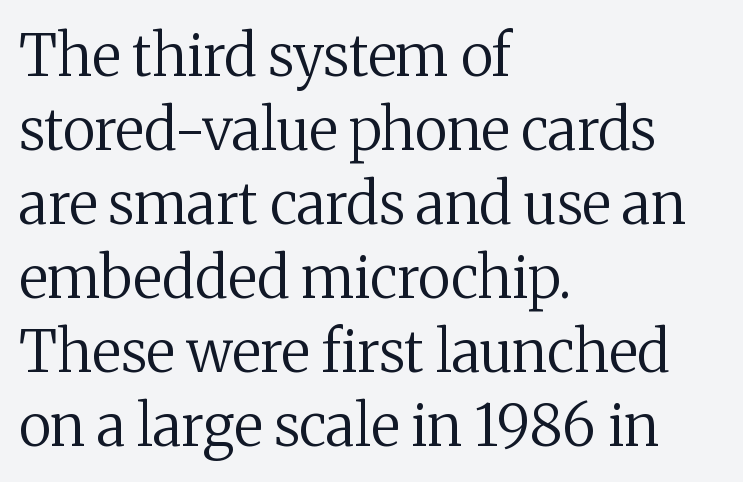
Q: Is the text bold? A: No.
Q: Is the text italic (slanted)? A: No, it is upright.
Q: Is the typeface a serif or a sans-serif typeface? A: Serif.
Q: Is the text underlined? A: No.
Q: How is the paragraph aligned? A: Left-aligned.
Q: Is the spacing between letters normal or unusually wide? A: Normal.
Q: Is the spacing between lines tight, normal or loose? A: Normal.
Q: Width (condensed, normal, or wide)? A: Normal.
Q: Stroke contrast? A: Medium.
Q: x-height? A: Medium.
Q: Monospaced? A: No.
